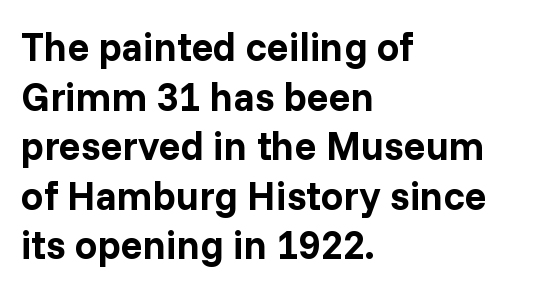
The image shows 40 px bold sans-serif type, upright; set left-aligned, line spacing 1.24x, normal letter spacing, not underlined; low stroke contrast and a medium x-height.
